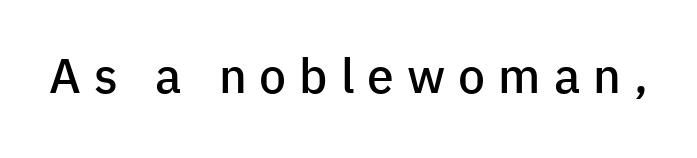
Q: Is the text bold? A: Semi-bold.
Q: Is the text italic (slanted)? A: No, it is upright.
Q: Is the typeface a serif or a sans-serif typeface? A: Sans-serif.
Q: Is the text underlined? A: No.
Q: Is the spacing between letters normal or unusually wide? A: Unusually wide.
Q: Width (condensed, normal, or wide)? A: Normal.
Q: Stroke contrast? A: Low.
Q: x-height? A: Medium.
Q: Monospaced? A: No.
